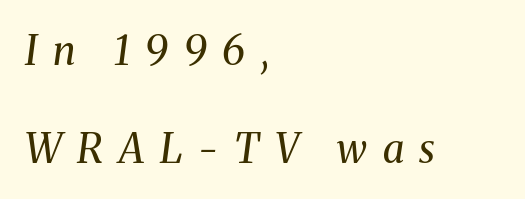
Designer's note — italics engaged. Regarding serifs, this sample has them. Where is the straight margin? On the left. The rendering uses natural spacing where letterforms have individual widths.
